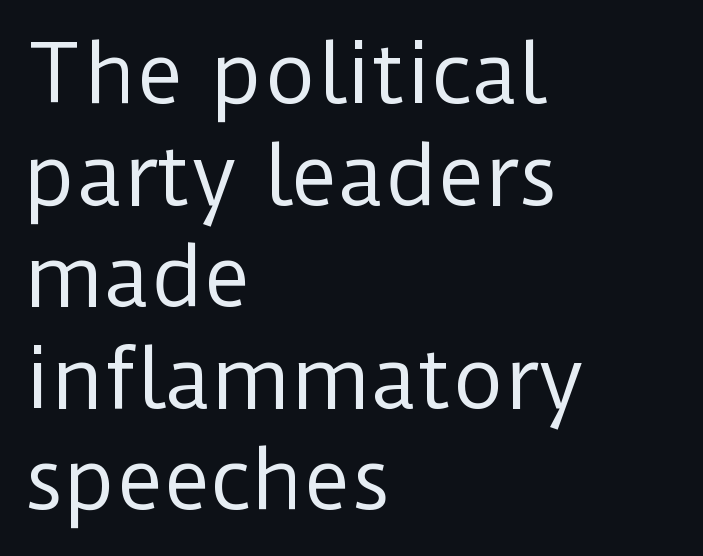
This is roman type, the default non-slanted kind. The letters advance in unequal steps, a hallmark of proportional type. Clear beneath every line of the passage. No letter is thick-stroked: the sample isn't bold. The lines sit at an ordinary, default distance from one another.
